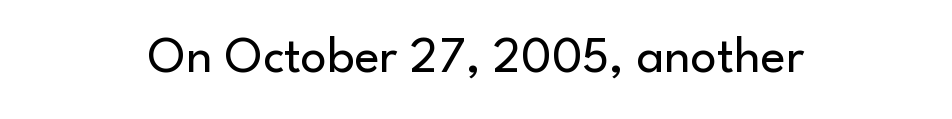
In terms of letterspacing, this is plain default setting. The setting favours the middle, as headings and verse often do. Has an underline been added? It has not. Think of a printed novel: that variable character pitch is what you see here. The characters are drawn with everyday or finer stroke widths. Regarding serifs, this sample does without them.
